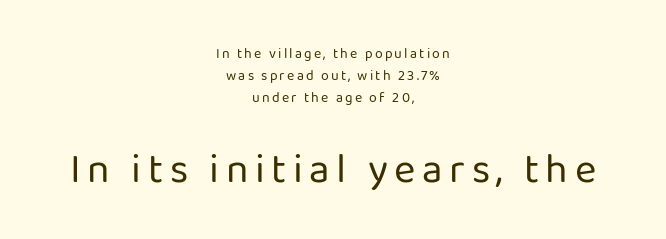
{"serif": "no", "italic": "no", "bold": "no", "weight": "regular", "width": "normal", "stroke_contrast": "low", "x_height": "medium", "monospaced": "no", "underline": "no", "align": "center", "line_spacing": "normal", "line_spacing_ratio": 1.57, "larger_block": "second", "size_ratio": 2.93, "glyph_px": 41}
